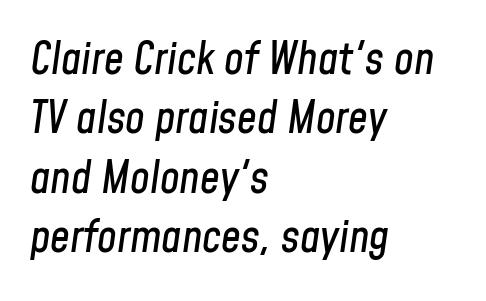
Vertical spacing — default. Looks like regular typesetting: each glyph gets only the width it needs. A bare baseline throughout the passage. The line texture is even and compact thanks to regular tracking. Teacher's note: observe the even left margin — that is flush-left alignment.
